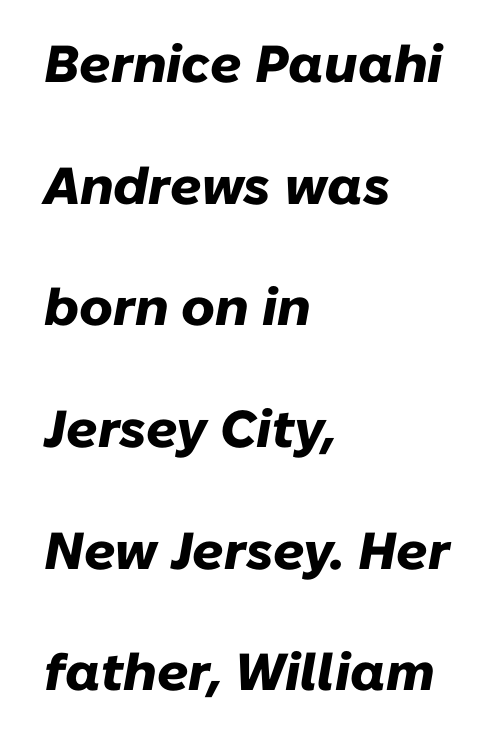
The image shows 52 px heavy type, italic (leaning right); set left-aligned, loose line spacing (2.34x), normal letter spacing, not underlined; low stroke contrast and a medium x-height.
